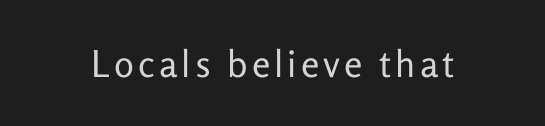
The specimen reads as upright at a glance. On a weight scale, this lands at 450 or below. The letters carry no serifs — their stems end cleanly without finishing strokes. Type without underlining. Looks like regular typesetting: each glyph gets only the width it needs.
